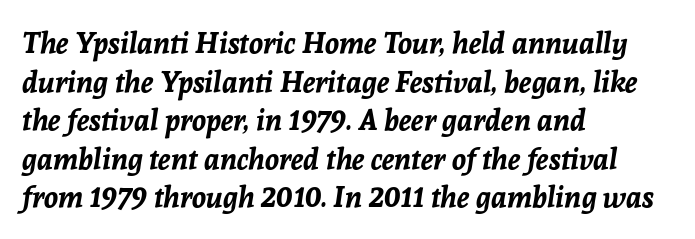
These lines sit exactly where default settings would place them. A bare baseline throughout the passage. Every row of glyphs begins at an identical x-position on the left. In terms of posture, this sample is oblique. Pretty heavy lettering here — definitely bold. These lines are rendered in a variable-pitch font.
